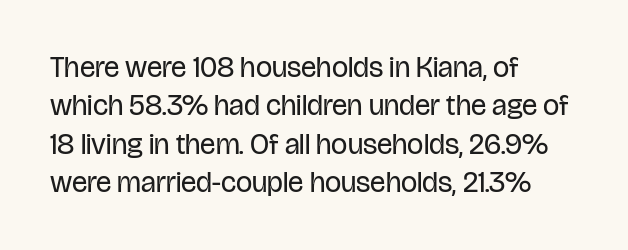
Q: Is the text bold? A: No.
Q: Is the text italic (slanted)? A: No, it is upright.
Q: Is the typeface a serif or a sans-serif typeface? A: Sans-serif.
Q: Is the text underlined? A: No.
Q: How is the paragraph aligned? A: Left-aligned.
Q: Is the spacing between letters normal or unusually wide? A: Normal.
Q: Is the spacing between lines tight, normal or loose? A: Normal.
Q: Width (condensed, normal, or wide)? A: Condensed.
Q: Stroke contrast? A: Low.
Q: x-height? A: Large.
Q: Monospaced? A: No.
